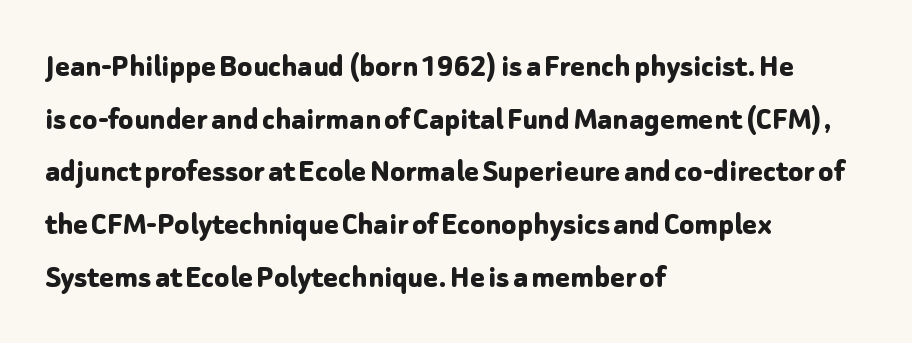
Q: Is the text bold? A: Yes.
Q: Is the text italic (slanted)? A: No, it is upright.
Q: Is the typeface a serif or a sans-serif typeface? A: Sans-serif.
Q: Is the text underlined? A: No.
Q: How is the paragraph aligned? A: Left-aligned.
Q: Is the spacing between letters normal or unusually wide? A: Normal.
Q: Is the spacing between lines tight, normal or loose? A: Normal.
Q: Width (condensed, normal, or wide)? A: Normal.
Q: Stroke contrast? A: Low.
Q: x-height? A: Medium.
Q: Monospaced? A: No.
